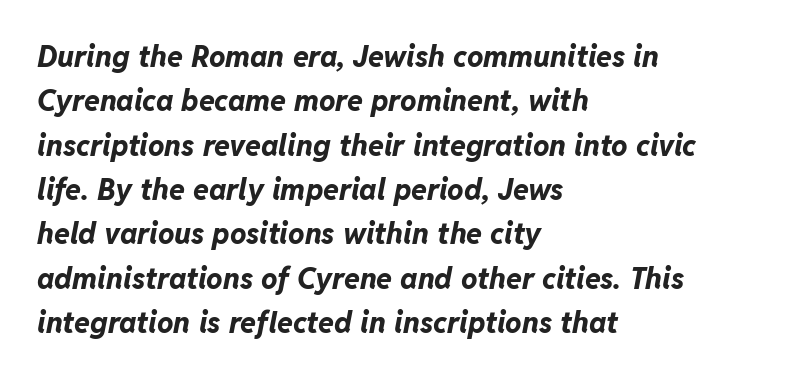
Q: Is the text bold? A: Yes.
Q: Is the text italic (slanted)? A: Yes, it leans right by about 11 degrees.
Q: Is the text underlined? A: No.
Q: How is the paragraph aligned? A: Left-aligned.
Q: Is the spacing between letters normal or unusually wide? A: Normal.
Q: Is the spacing between lines tight, normal or loose? A: Normal.
Q: Width (condensed, normal, or wide)? A: Normal.
Q: Stroke contrast? A: Low.
Q: x-height? A: Medium.
Q: Monospaced? A: No.
